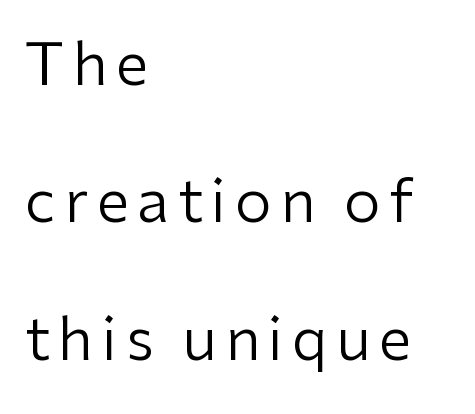
The image shows 59 px regular-weight sans-serif type, upright; set left-aligned, loose line spacing (2.33x), not underlined; low stroke contrast and a medium x-height.
